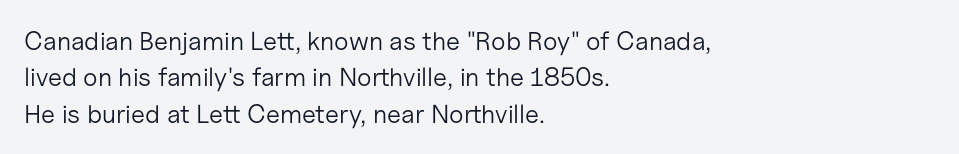
Short and long lines alike share a common starting point at left. The typeface has the unassuming heft of standard copy or less. Is the letter spacing exaggerated? No — it looks like the ordinary default. Has an underline been added? It has not. Posture: vertical.
